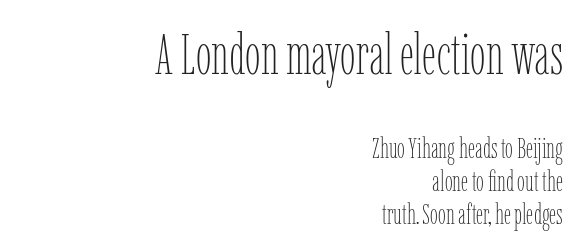
{"italic": "no", "bold": "no", "weight": "thin", "width": "condensed", "stroke_contrast": "low", "x_height": "medium", "monospaced": "no", "underline": "no", "align": "right", "line_spacing_ratio": 1.18, "letter_spacing": "normal", "letter_spacing_em": 0.0, "larger_block": "first", "size_ratio": 2.0, "glyph_px": 56}
